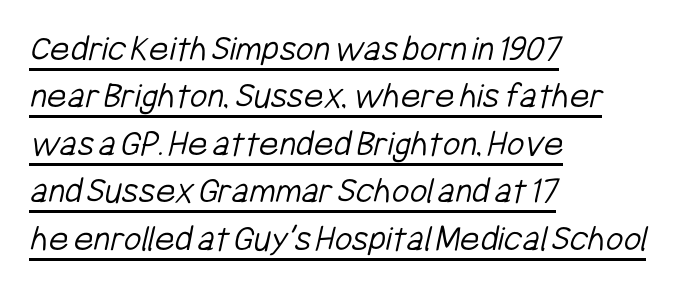
The image shows 38 px light, condensed sans-serif type; set left-aligned, normal line spacing (1.25x), normal letter spacing, underlined; low stroke contrast and a medium x-height.
